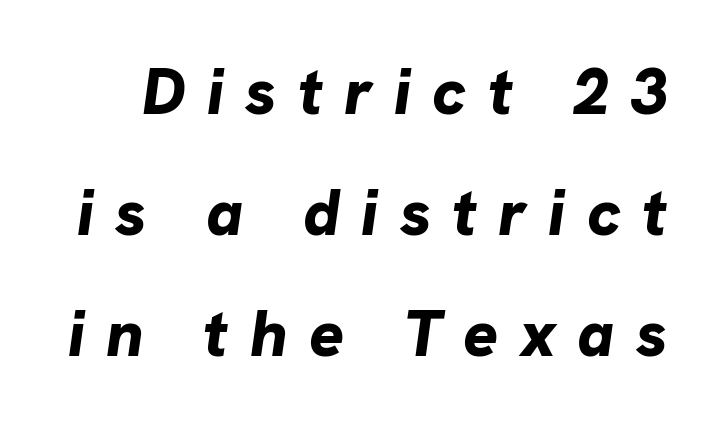
Q: Is the text bold? A: Yes.
Q: Is the text italic (slanted)? A: Yes, it leans right by about 8 degrees.
Q: Is the text underlined? A: No.
Q: Is the spacing between letters normal or unusually wide? A: Unusually wide.
Q: Width (condensed, normal, or wide)? A: Normal.
Q: Stroke contrast? A: Low.
Q: x-height? A: Medium.
Q: Monospaced? A: No.
